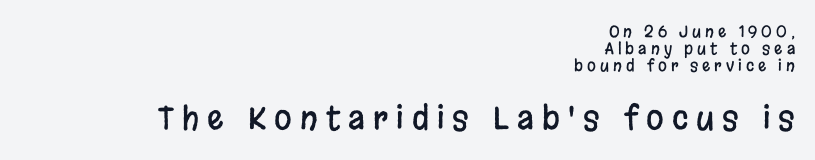
The image shows 32 px condensed sans-serif type, upright; set right-aligned, tight line spacing (1.05x), unusually wide letter spacing (+0.25 em), not underlined; the second (bottom) block is 2.0x larger; low stroke contrast and a large x-height.
